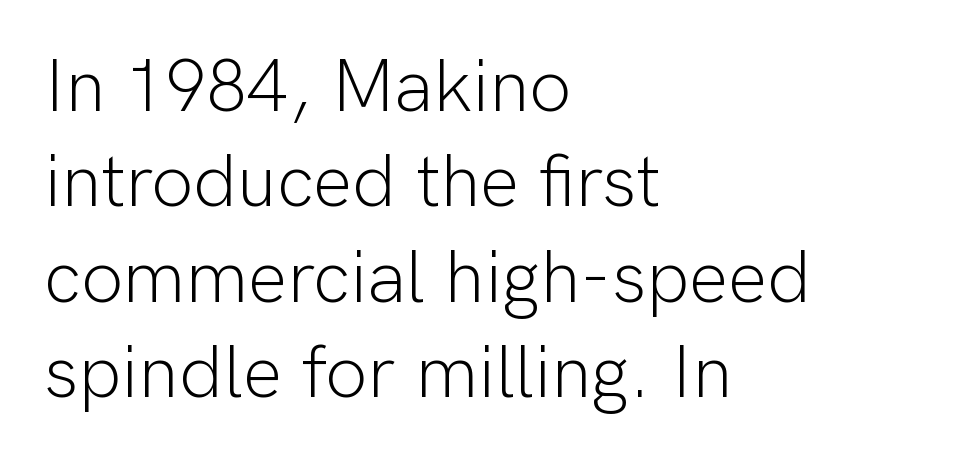
The image shows 74 px light sans-serif type, upright; set left-aligned, normal line spacing (1.29x), normal letter spacing, not underlined; low stroke contrast and a medium x-height.
